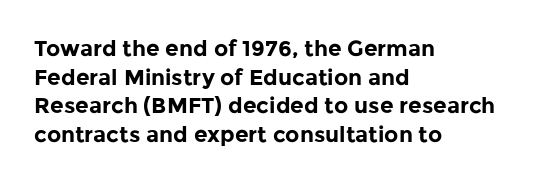
Teacher's note: observe the even left margin — that is flush-left alignment. You can tell it's not italic because the verticals are truly vertical. Words float on clear page, feet unadorned. The letterforms sit shoulder to shoulder at normal distance.
